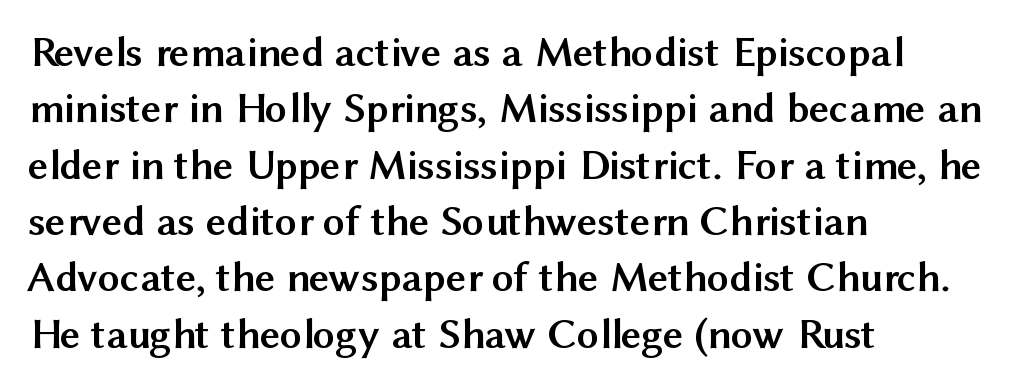
The image shows 44 px semibold sans-serif type, upright; set left-aligned, normal line spacing (1.28x), normal letter spacing, not underlined; medium stroke contrast and a medium x-height.
